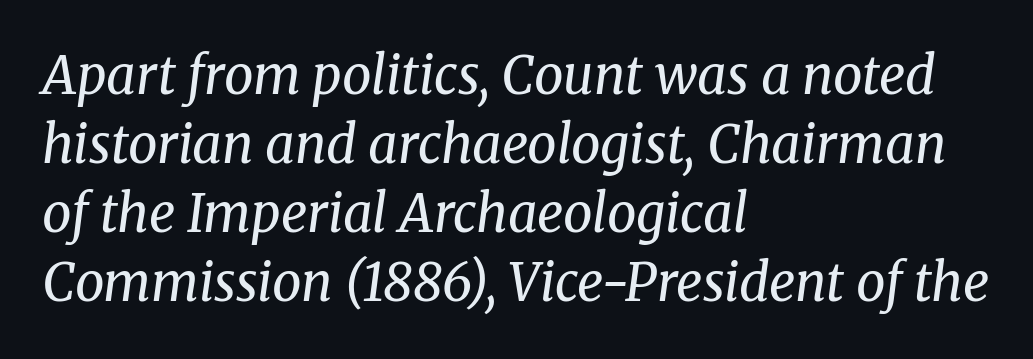
Nothing heavy about these letters — not bold at all. Tall strokes in this sample are angled rather than plumb. Is this a fixed-width face? No — the glyphs have proportional, varying widths. The typeface chosen for these lines features serifs. This rendering leaves character spacing at its baseline value.
